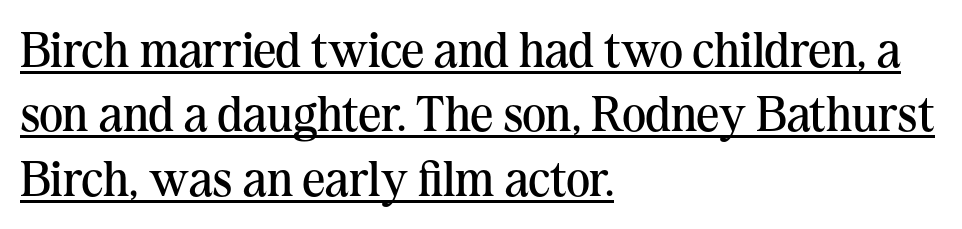
Q: Is the text bold? A: No.
Q: Is the text italic (slanted)? A: No, it is upright.
Q: Is the typeface a serif or a sans-serif typeface? A: Serif.
Q: Is the text underlined? A: Yes.
Q: How is the paragraph aligned? A: Left-aligned.
Q: Is the spacing between letters normal or unusually wide? A: Normal.
Q: Is the spacing between lines tight, normal or loose? A: Normal.
Q: Width (condensed, normal, or wide)? A: Normal.
Q: Stroke contrast? A: Medium.
Q: x-height? A: Medium.
Q: Monospaced? A: No.
